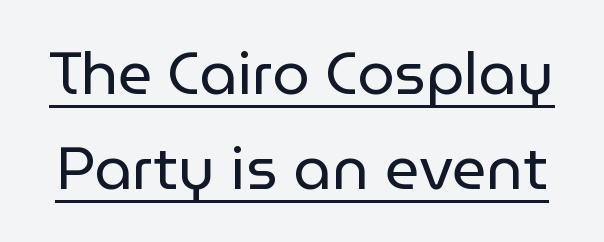
The image shows 60 px regular-weight sans-serif type, upright; set normal line spacing (1.59x), normal letter spacing, underlined; low stroke contrast and a medium x-height.
